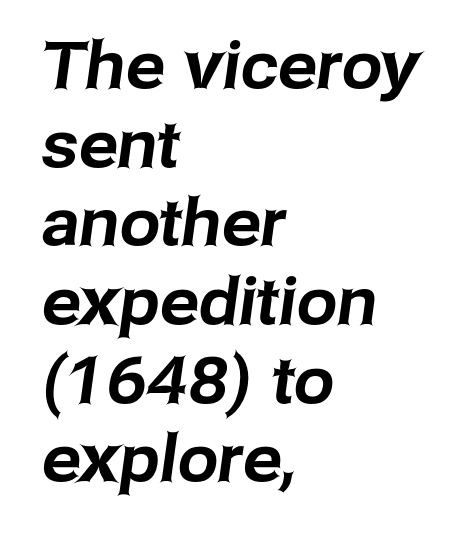
A bare baseline throughout the passage. Each letter's strokes conclude bluntly, with no projecting serifs. Every row of glyphs begins at an identical x-position on the left. Each letter keeps its own natural width here, so spacing adapts to shape. Letter spacing: default.
